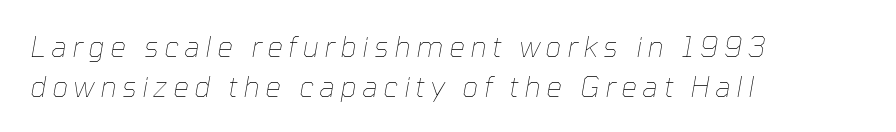
{"italic": "yes", "lean": "right", "slant_degrees": 10, "bold": "no", "weight": "thin", "width": "normal", "stroke_contrast": "low", "x_height": "medium", "monospaced": "no", "underline": "no", "align": "left", "line_spacing": "normal", "line_spacing_ratio": 1.42, "letter_spacing": "wide", "letter_spacing_em": 0.2, "glyph_px": 28}
